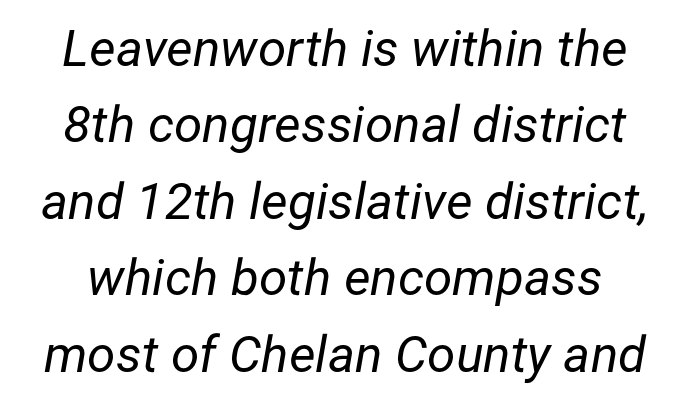
The strip under each line holds only bare page. Line spacing here is normal. Compared with typical body copy, the letter spacing here is the same. Heft: none added — not bold. The rendering uses natural spacing where letterforms have individual widths. Looking at the ascenders, they clearly lean.
